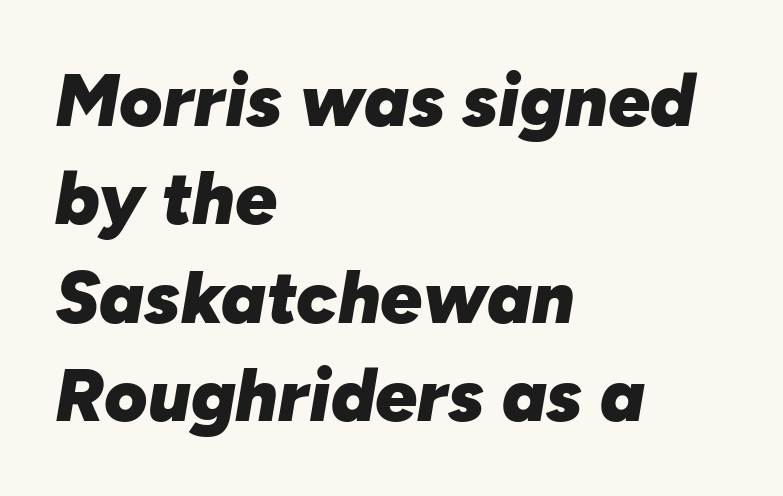
Q: Is the text bold? A: Yes.
Q: Is the text italic (slanted)? A: Yes, it leans right by about 10 degrees.
Q: Is the text underlined? A: No.
Q: How is the paragraph aligned? A: Left-aligned.
Q: Is the spacing between letters normal or unusually wide? A: Normal.
Q: Is the spacing between lines tight, normal or loose? A: Normal.
Q: Width (condensed, normal, or wide)? A: Normal.
Q: Stroke contrast? A: Low.
Q: x-height? A: Medium.
Q: Monospaced? A: No.
